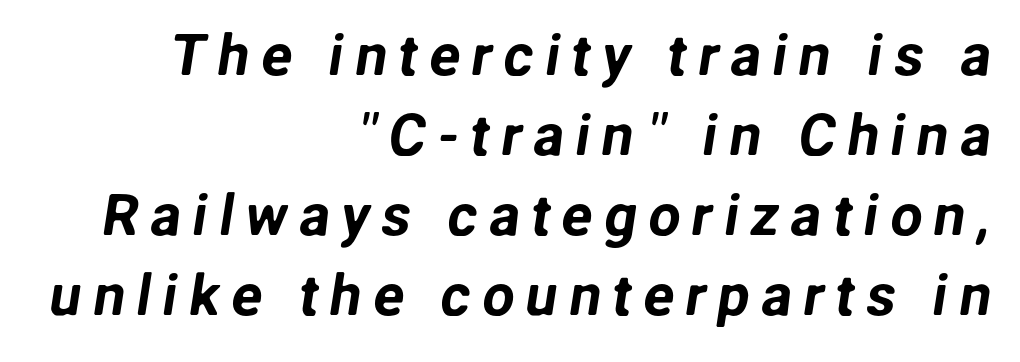
Character widths vary here, with narrow letters taking less room than wide ones. The rows are spaced the way most documents space them. Are there feet on the stems? There aren't — it's a sans. The passage shown is not underscored anywhere. The paragraph has a hard right edge and a soft left edge.
